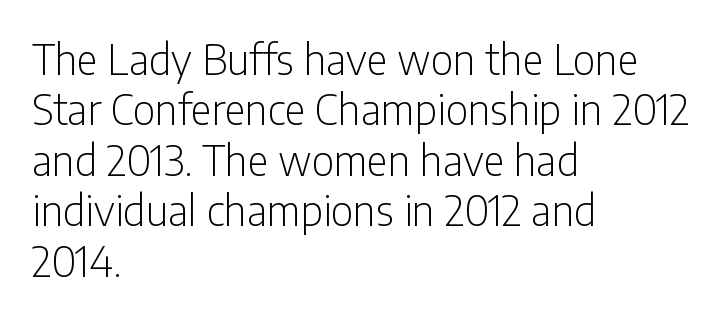
Q: Is the text bold? A: No.
Q: Is the text italic (slanted)? A: No, it is upright.
Q: Is the typeface a serif or a sans-serif typeface? A: Sans-serif.
Q: Is the text underlined? A: No.
Q: How is the paragraph aligned? A: Left-aligned.
Q: Is the spacing between letters normal or unusually wide? A: Normal.
Q: Width (condensed, normal, or wide)? A: Condensed.
Q: Stroke contrast? A: Low.
Q: x-height? A: Medium.
Q: Monospaced? A: No.
